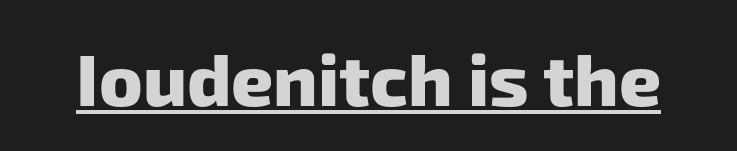
{"serif": "no", "bold": "yes", "weight": "heavy", "width": "normal", "stroke_contrast": "low", "x_height": "medium", "monospaced": "no", "underline": "yes", "letter_spacing": "normal", "letter_spacing_em": 0.0, "glyph_px": 73}
